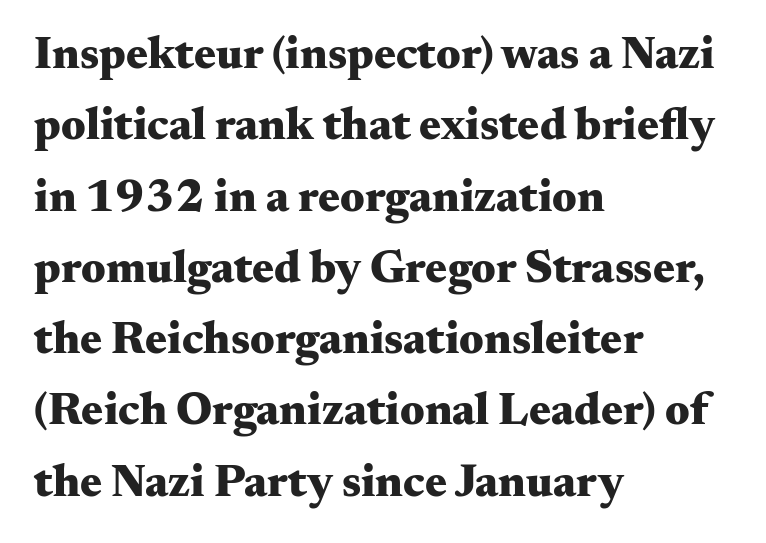
The image shows 46 px heavy, wide serif type, upright; set left-aligned, normal line spacing (1.55x), normal letter spacing, not underlined; medium stroke contrast and a small x-height.
